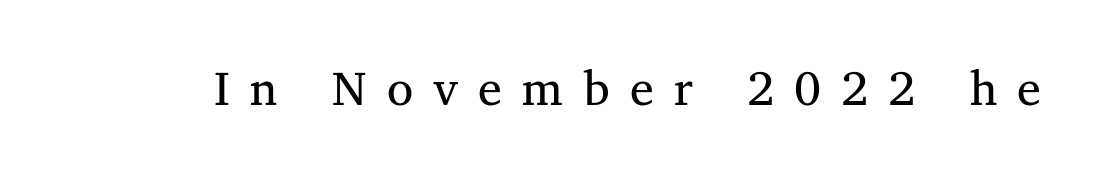
The image shows 48 px regular-weight serif type, upright; set unusually wide letter spacing (+0.42 em), not underlined; medium stroke contrast and a medium x-height.
